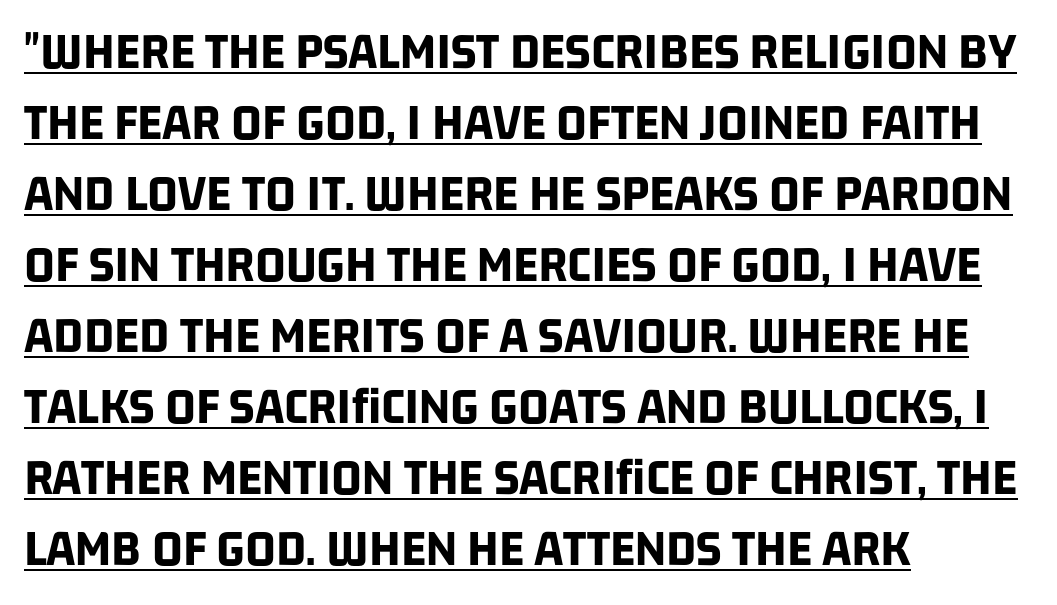
Q: Is the text bold? A: Yes.
Q: Is the typeface a serif or a sans-serif typeface? A: Sans-serif.
Q: Is the text underlined? A: Yes.
Q: How is the paragraph aligned? A: Left-aligned.
Q: Is the spacing between letters normal or unusually wide? A: Normal.
Q: Is the spacing between lines tight, normal or loose? A: Normal.
Q: Width (condensed, normal, or wide)? A: Condensed.
Q: Stroke contrast? A: Low.
Q: x-height? A: Large.
Q: Monospaced? A: No.
